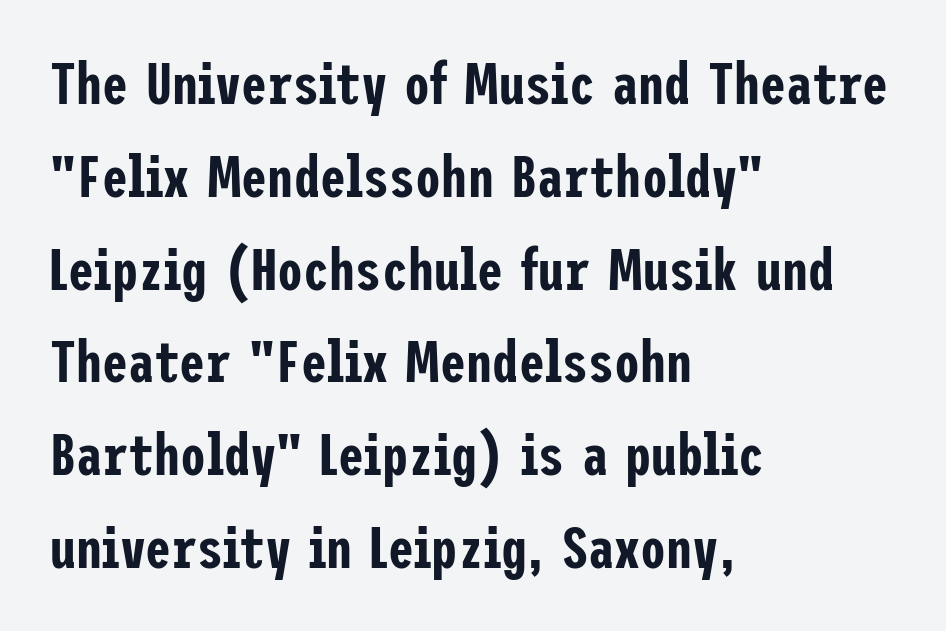
Q: Is the text italic (slanted)? A: No, it is upright.
Q: Is the typeface a serif or a sans-serif typeface? A: Sans-serif.
Q: Is the text underlined? A: No.
Q: How is the paragraph aligned? A: Left-aligned.
Q: Is the spacing between letters normal or unusually wide? A: Normal.
Q: Is the spacing between lines tight, normal or loose? A: Normal.
Q: Width (condensed, normal, or wide)? A: Condensed.
Q: Stroke contrast? A: Low.
Q: x-height? A: Medium.
